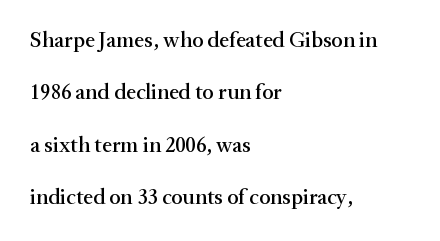
{"italic": "no", "underline": "no", "align": "left", "line_spacing": "loose", "line_spacing_ratio": 2.38, "letter_spacing": "normal", "letter_spacing_em": 0.0, "glyph_px": 22}
